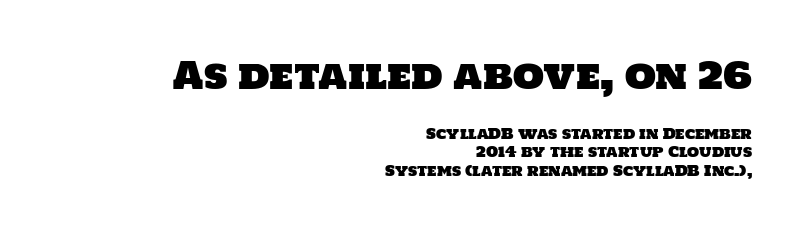
{"serif": "no", "width": "normal", "stroke_contrast": "low", "x_height": "large", "monospaced": "no", "underline": "no", "align": "right", "line_spacing": "normal", "line_spacing_ratio": 1.33, "letter_spacing": "normal", "letter_spacing_em": 0.0, "larger_block": "first", "size_ratio": 2.57, "glyph_px": 36}
